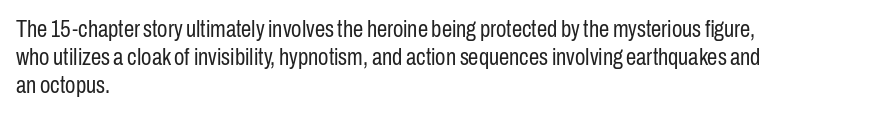
Every stem runs plumb, perpendicular to the baseline. Layout note: lines flush left. Decoration check: the copy has no underline. Short note: letters normally spaced.
